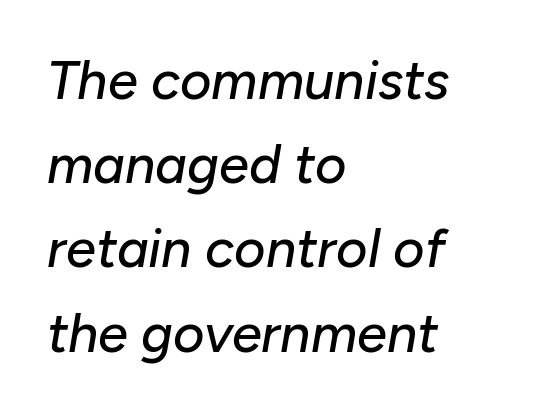
Horizontally, the lines are justified to the leading edge only. Tracking here is standard; glyphs follow each other at the usual distance. You could not count columns in this text — the font is proportionally spaced. The specimen omits any rule beneath the text block's lines.
